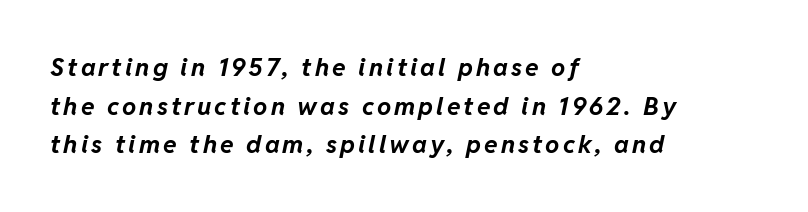
Students, this is bold: see how much ink each stroke carries. A clean baseline with only descenders dipping below it. What's the leading like? Ordinary, nothing unusual. The ragged edge is on the right, which tells us the setting is flush left.
